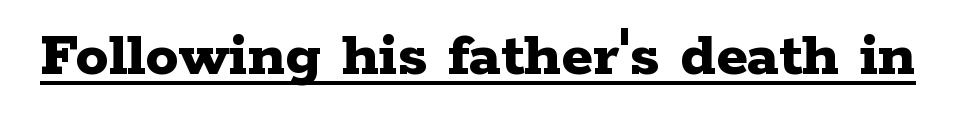
Notice how the stems are strictly vertical — no italics here. This rendering leaves character spacing at its baseline value. Each letter's strokes conclude with small projecting serifs. Here the designer chose a conventional face with non-uniform glyph widths.
